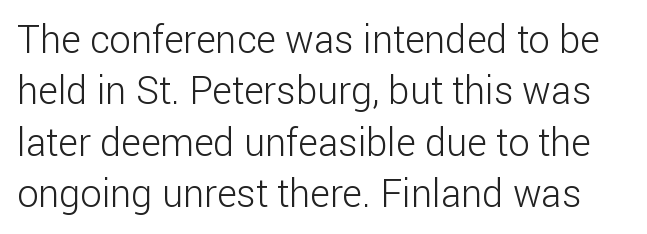
Q: Is the text bold? A: No.
Q: Is the text italic (slanted)? A: No, it is upright.
Q: Is the typeface a serif or a sans-serif typeface? A: Sans-serif.
Q: Is the text underlined? A: No.
Q: Is the spacing between letters normal or unusually wide? A: Normal.
Q: Is the spacing between lines tight, normal or loose? A: Normal.
Q: Width (condensed, normal, or wide)? A: Normal.
Q: Stroke contrast? A: Low.
Q: x-height? A: Medium.
Q: Monospaced? A: No.
